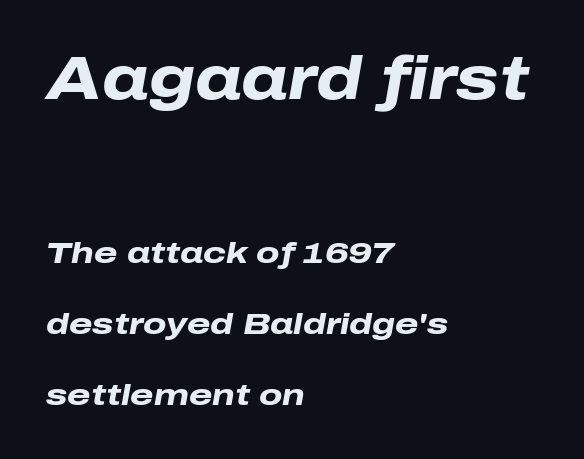
{"italic": "yes", "lean": "right", "slant_degrees": 10, "bold": "yes", "weight": "heavy", "width": "wide", "stroke_contrast": "low", "x_height": "medium", "monospaced": "no", "underline": "no", "align": "left", "line_spacing": "loose", "line_spacing_ratio": 2.37, "letter_spacing": "normal", "letter_spacing_em": 0.0, "larger_block": "first", "size_ratio": 2.0, "glyph_px": 60}
